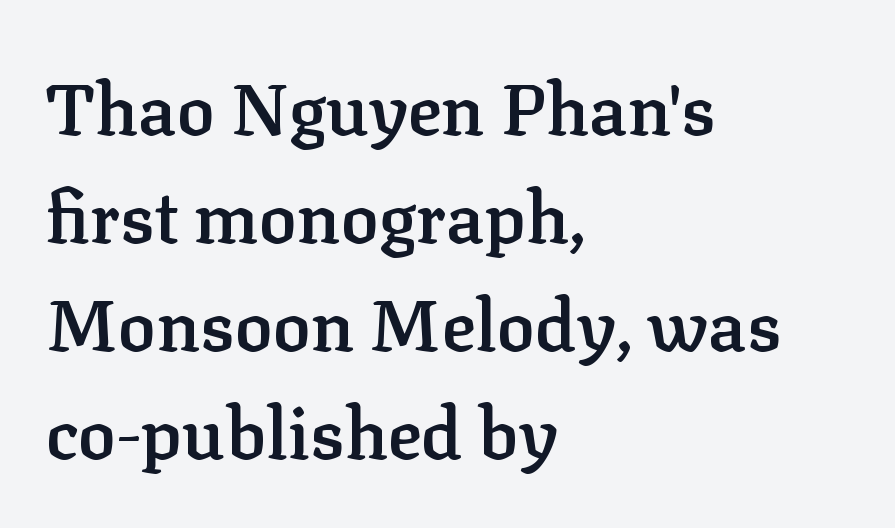
{"serif": "yes", "italic": "no", "bold": "semi", "weight": "semibold", "width": "normal", "stroke_contrast": "low", "x_height": "medium", "monospaced": "no", "underline": "no", "align": "left", "line_spacing": "normal", "line_spacing_ratio": 1.52, "letter_spacing": "normal", "letter_spacing_em": 0.0, "glyph_px": 71}
